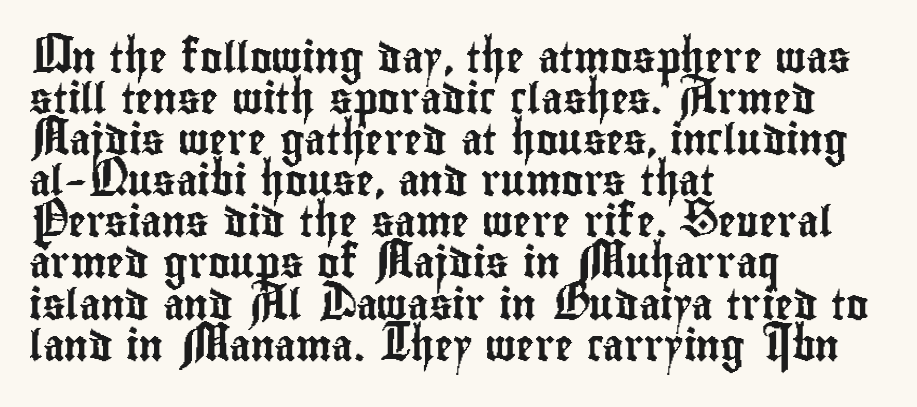
This sample uses plain, unmodified letter spacing. The rendering uses natural spacing where letterforms have individual widths. The rendering shows plain stroke endings on the letterforms — a sans-serif design. The rendering uses a moderate line-height, typical for paragraphs. The typesetter chose a ragged-right arrangement here. The letters stand straight up with perfectly vertical stems.
